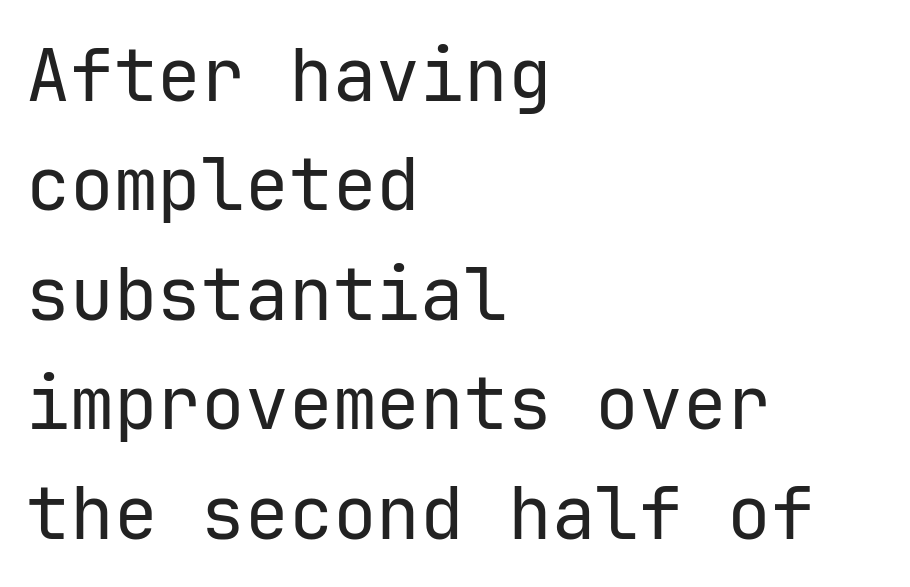
Nope, no serifs anywhere on these letters. Compared with a centered layout, this one pins lines to the left instead. Rule under the text: the space is simply empty. The strokes carry an ordinary text weight at most.
